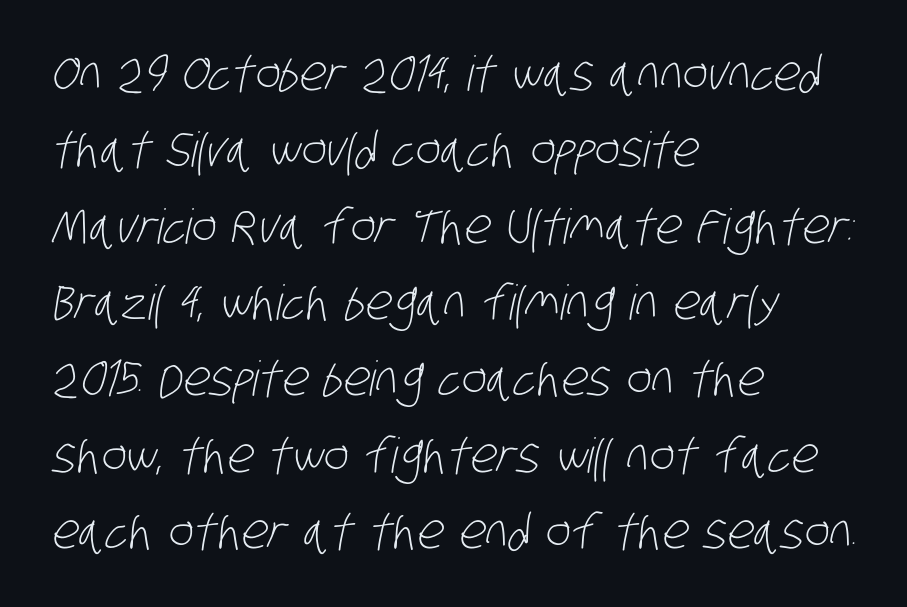
{"serif": "no", "bold": "no", "weight": "light", "width": "condensed", "stroke_contrast": "low", "x_height": "large", "monospaced": "no", "underline": "no", "align": "left", "line_spacing": "normal", "line_spacing_ratio": 1.59, "letter_spacing": "normal", "letter_spacing_em": 0.0, "glyph_px": 48}
